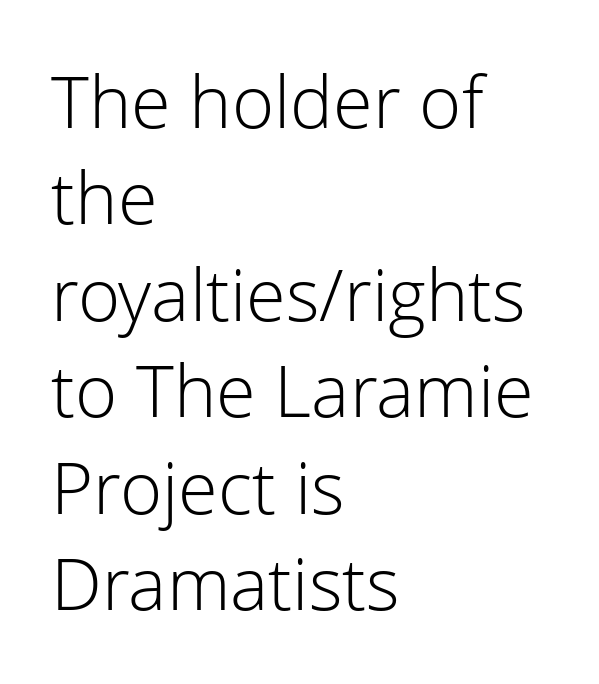
Note the varied advance widths — an 'i' is clearly narrower than an 'm'. Students, note that the glyphs here touch the page at normal intervals. Examine the stroke ends and you'll find no serifs. If you drew a line through each stem, it would be perfectly vertical. Beneath every word, the page is bare.
